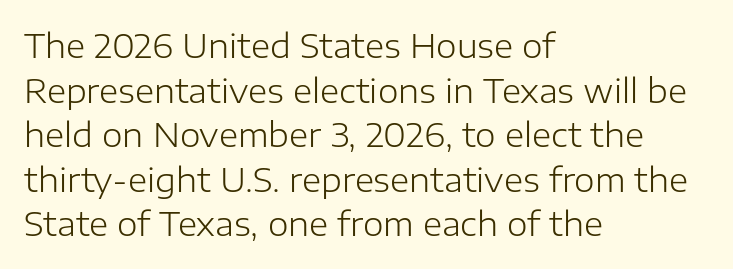
Style check: upright. A typesetter would call this leading conventional body-copy spacing. Is the type heavy? It reads as light-to-regular instead. Does the type have serifs? No, each stem ends abruptly. Compared with typical body copy, the letter spacing here is the same. The paragraph has a hard left edge and a soft right edge.
